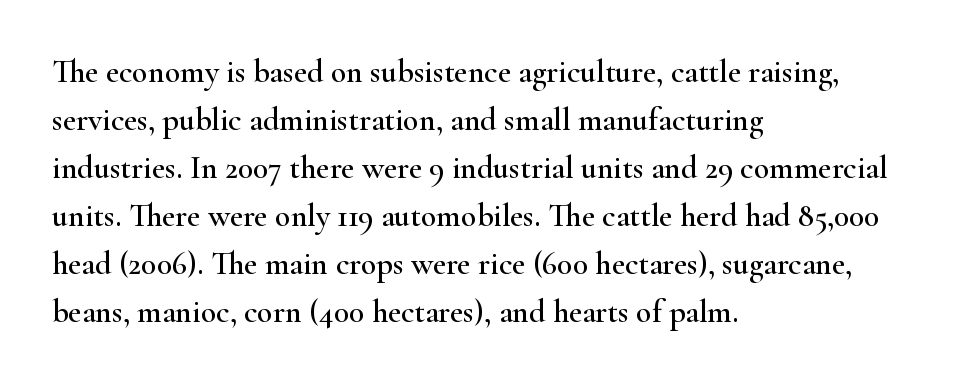
Looks like regular typesetting: each glyph gets only the width it needs. The axis of the letterforms is exactly vertical. Inter-character spacing is left at the font's built-in metrics. This rendering uses left alignment, leaving the right contour irregular.
